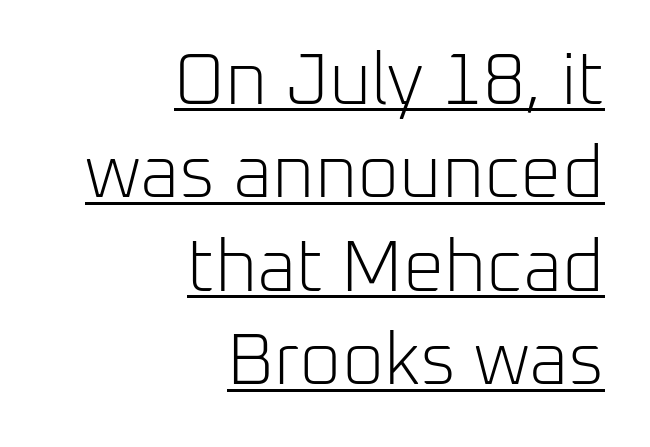
{"serif": "no", "italic": "no", "bold": "no", "weight": "light", "width": "normal", "stroke_contrast": "low", "x_height": "medium", "monospaced": "no", "underline": "yes", "align": "right", "line_spacing": "normal", "line_spacing_ratio": 1.28, "letter_spacing": "normal", "letter_spacing_em": 0.0, "glyph_px": 73}
